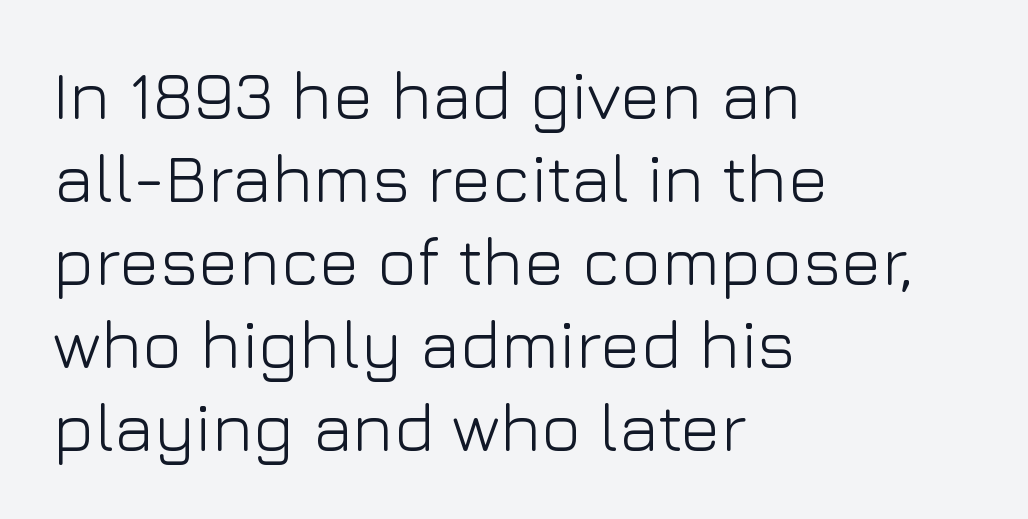
Q: Is the text bold? A: No.
Q: Is the text italic (slanted)? A: No, it is upright.
Q: Is the typeface a serif or a sans-serif typeface? A: Sans-serif.
Q: Is the text underlined? A: No.
Q: How is the paragraph aligned? A: Left-aligned.
Q: Is the spacing between letters normal or unusually wide? A: Normal.
Q: Width (condensed, normal, or wide)? A: Normal.
Q: Stroke contrast? A: Low.
Q: x-height? A: Medium.
Q: Monospaced? A: No.
